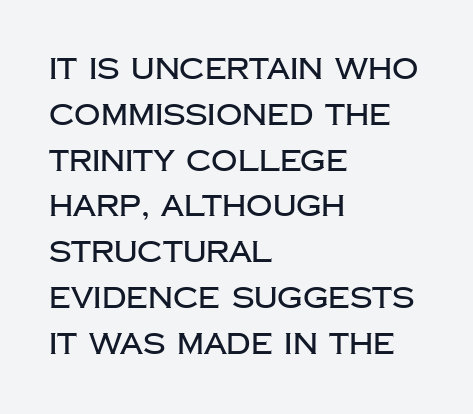
{"serif": "no", "italic": "no", "width": "normal", "stroke_contrast": "low", "x_height": "large", "monospaced": "no", "underline": "no", "align": "left", "line_spacing": "normal", "line_spacing_ratio": 1.58, "letter_spacing": "normal", "letter_spacing_em": 0.0, "glyph_px": 29}
